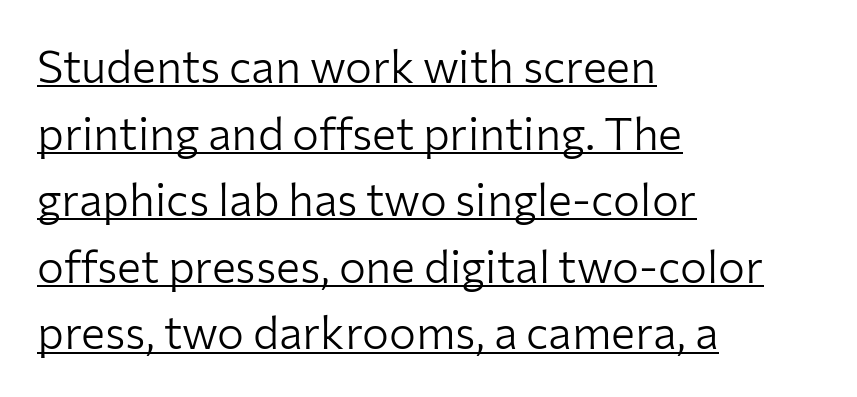
Vertically, the passage feels balanced, rows spaced as you'd expect. Here the designer chose a conventional face with non-uniform glyph widths. Each letter's strokes conclude bluntly, with no projecting serifs. The paragraph shown leans on its left margin.
